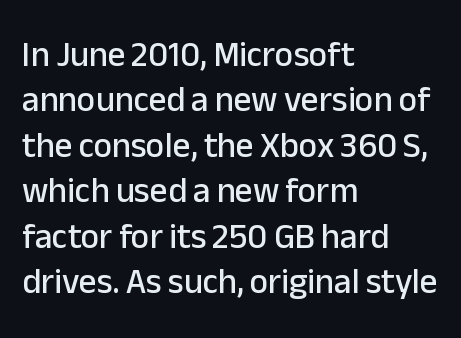
The lettering holds an erect, upright posture throughout. Every row of glyphs begins at an identical x-position on the left. This sample has the flowing, uneven cadence of proportional lettering. Is the letter spacing exaggerated? No — it looks like the ordinary default. Is this a sans? Yes — the strokes have no serifs.
